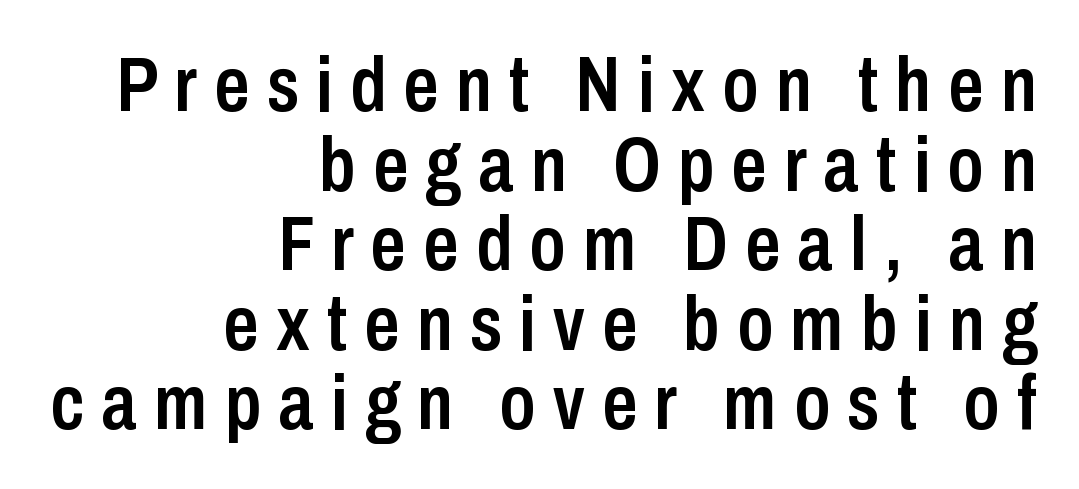
The image shows 78 px semibold, condensed sans-serif type, upright; set right-aligned, tight line spacing (1.02x), unusually wide letter spacing (+0.22 em), not underlined; low stroke contrast and a medium x-height.
